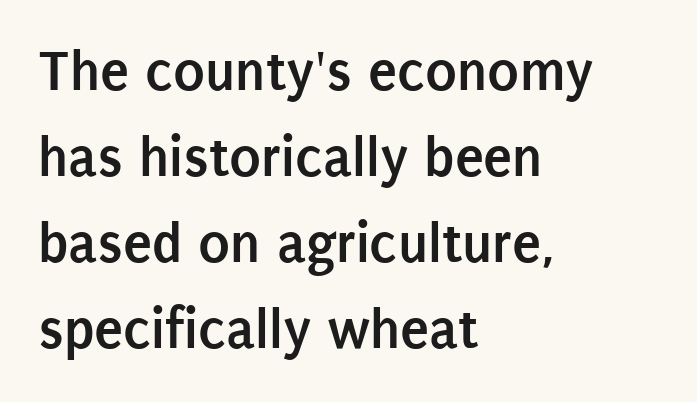
{"serif": "no", "italic": "no", "bold": "yes", "weight": "semibold", "width": "condensed", "stroke_contrast": "low", "x_height": "large", "monospaced": "no", "underline": "no", "align": "left", "line_spacing": "normal", "line_spacing_ratio": 1.46, "letter_spacing": "normal", "letter_spacing_em": 0.0, "glyph_px": 59}
